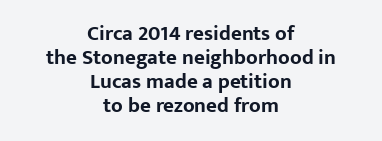
The image shows 21 px bold type, upright; set centered, tight line spacing (1.15x), normal letter spacing, not underlined.
